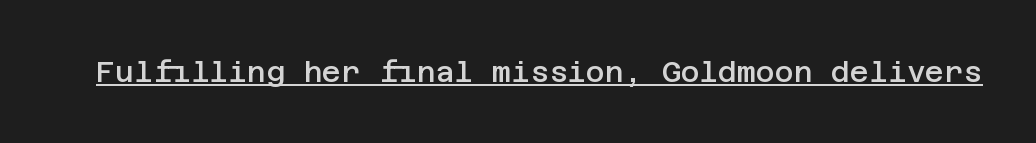
{"serif": "no", "italic": "no", "bold": "semi", "weight": "semibold", "width": "normal", "stroke_contrast": "low", "x_height": "large", "underline": "yes", "letter_spacing": "normal", "letter_spacing_em": 0.0, "glyph_px": 29}
